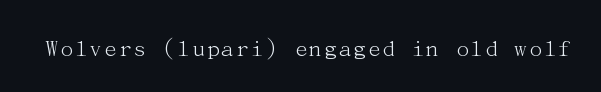
{"italic": "no", "bold": "no", "underline": "no", "letter_spacing": "normal", "letter_spacing_em": 0.0, "glyph_px": 25}
